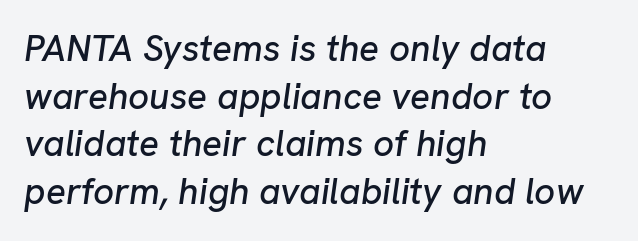
Alignment: flush left. Slanted lettering throughout. Tracking here is standard; glyphs follow each other at the usual distance. Descenders are the only things crossing below the line. How would I describe the line gaps? Plain and ordinary. These lines are rendered in a variable-pitch font.
